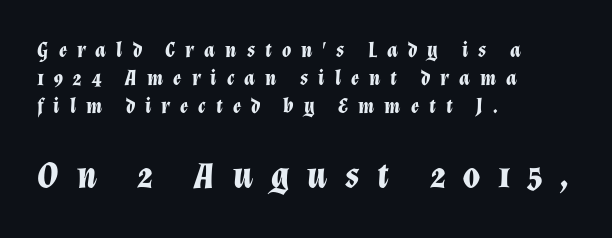
The image shows 37 px bold type, italic (leaning right); set left-aligned, normal line spacing (1.34x), unusually wide letter spacing (+0.48 em), not underlined; the second (bottom) block is 1.76x larger; low stroke contrast and a medium x-height.
